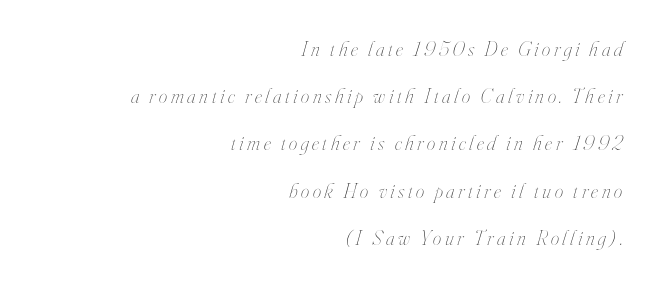
Q: Is the text bold? A: No.
Q: Is the text italic (slanted)? A: Yes, it leans right by about 16 degrees.
Q: Is the text underlined? A: No.
Q: How is the paragraph aligned? A: Right-aligned.
Q: Is the spacing between lines tight, normal or loose? A: Loose.
